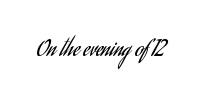
Q: Is the text bold? A: No.
Q: Is the text italic (slanted)? A: Yes.
Q: Is the text underlined? A: No.
Q: Is the spacing between letters normal or unusually wide? A: Normal.
